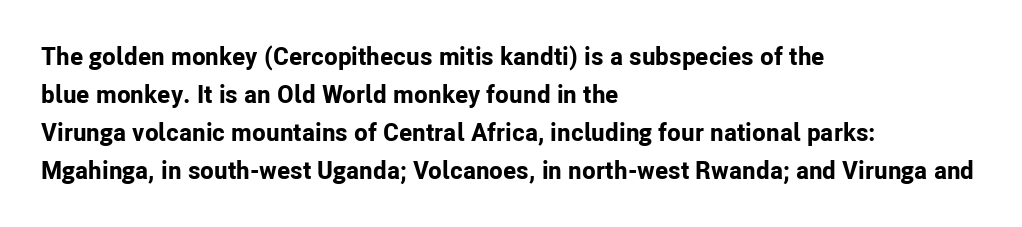
Q: Is the text bold? A: Yes.
Q: Is the text italic (slanted)? A: No, it is upright.
Q: Is the text underlined? A: No.
Q: How is the paragraph aligned? A: Left-aligned.
Q: Is the spacing between letters normal or unusually wide? A: Normal.
Q: Is the spacing between lines tight, normal or loose? A: Normal.
